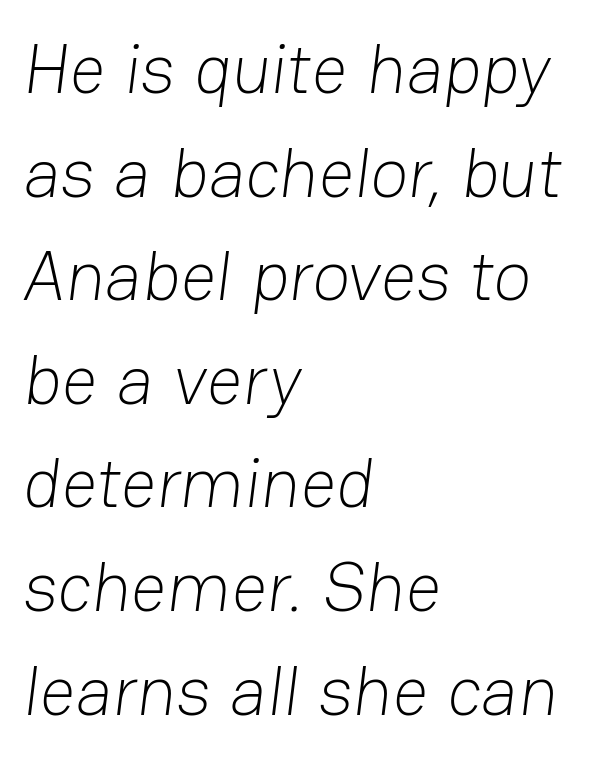
No chunkiness to these letters — they're not bold. Whoever set this chose a conventional vertical rhythm. Observe the absence of serifs on each vertical stroke in this sample. Is the block centered? No — it sits flush against the left margin. The specimen omits any rule beneath the text block's lines. Do the characters align in a grid? No, the font is proportional.
